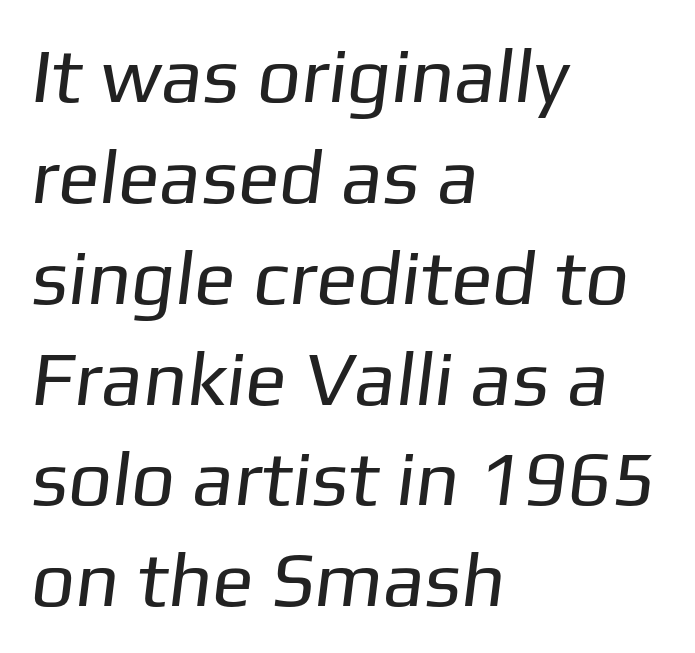
{"serif": "no", "bold": "no", "weight": "regular", "width": "normal", "stroke_contrast": "low", "x_height": "medium", "monospaced": "no", "underline": "no", "align": "left", "line_spacing": "normal", "line_spacing_ratio": 1.31, "letter_spacing": "normal", "letter_spacing_em": 0.0, "glyph_px": 77}
